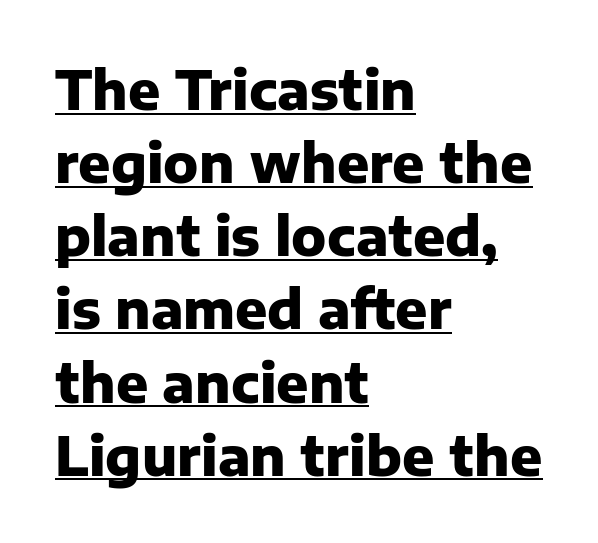
What kind of face is this? One without serifs — a sans. Rows of type keep a routine distance in the vertical direction. Typesetter's note: full bold, strokes at maximum text heaviness. The type is set solid horizontally, with unmodified tracking. The rendering uses natural spacing where letterforms have individual widths.
